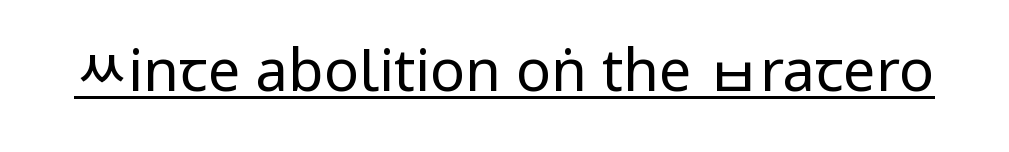
Q: Is the text bold? A: No.
Q: Is the text italic (slanted)? A: No, it is upright.
Q: Is the typeface a serif or a sans-serif typeface? A: Sans-serif.
Q: Is the text underlined? A: Yes.
Q: Is the spacing between letters normal or unusually wide? A: Normal.
Q: Width (condensed, normal, or wide)? A: Condensed.
Q: Stroke contrast? A: Low.
Q: x-height? A: Large.
Q: Monospaced? A: No.
